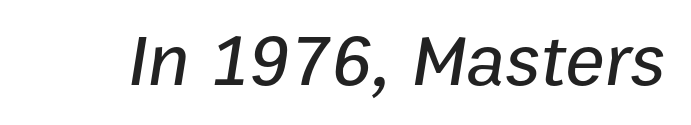
Spacing verdict: proportional, widths tailored to each character. Rule under the text: the space is simply empty. The face used here has a pronounced slope to its letters. The passage shown has conventional tracking throughout.
